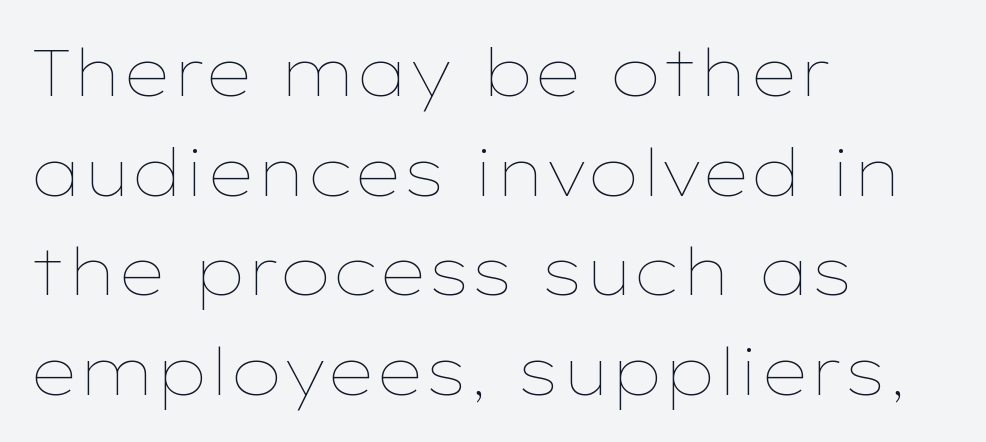
Q: Is the text bold? A: No.
Q: Is the text italic (slanted)? A: No, it is upright.
Q: Is the text underlined? A: No.
Q: How is the paragraph aligned? A: Left-aligned.
Q: Is the spacing between letters normal or unusually wide? A: Normal.
Q: Is the spacing between lines tight, normal or loose? A: Normal.
Q: Width (condensed, normal, or wide)? A: Wide.
Q: Stroke contrast? A: Low.
Q: x-height? A: Medium.
Q: Monospaced? A: No.
